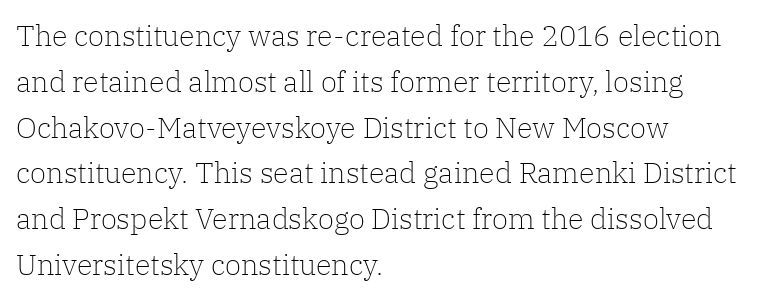
{"serif": "yes", "italic": "no", "bold": "no", "weight": "light", "width": "normal", "stroke_contrast": "low", "x_height": "medium", "monospaced": "no", "underline": "no", "align": "left", "line_spacing": "normal", "line_spacing_ratio": 1.58, "letter_spacing": "normal", "letter_spacing_em": 0.0, "glyph_px": 29}
